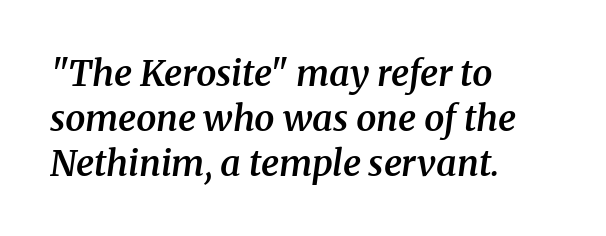
{"serif": "yes", "italic": "yes", "lean": "right", "slant_degrees": 8, "bold": "semi", "weight": "semibold", "width": "normal", "stroke_contrast": "medium", "x_height": "medium", "monospaced": "no", "underline": "no", "align": "left", "line_spacing": "normal", "line_spacing_ratio": 1.25, "letter_spacing": "normal", "letter_spacing_em": 0.0, "glyph_px": 36}
